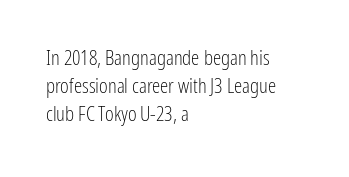
The image shows 21 px text type, upright; set left-aligned, normal line spacing (1.34x), normal letter spacing, not underlined.
